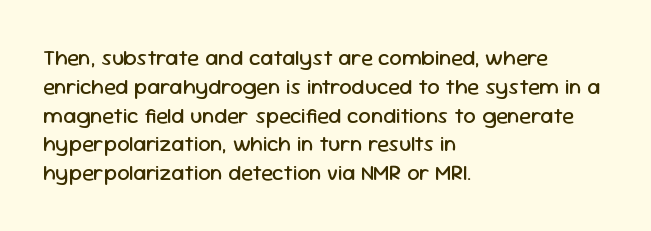
The image shows 22 px text type, upright; set left-aligned, normal line spacing (1.31x), normal letter spacing, not underlined.
